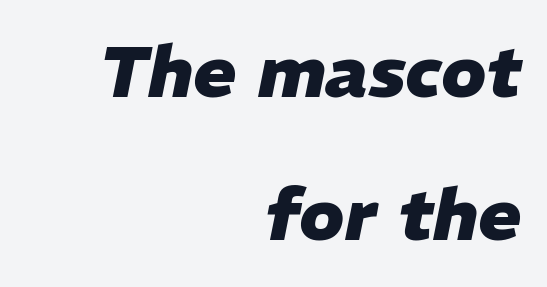
The image shows 72 px heavy type, italic (leaning right); set right-aligned, loose line spacing (1.99x), normal letter spacing, not underlined; low stroke contrast and a medium x-height.
